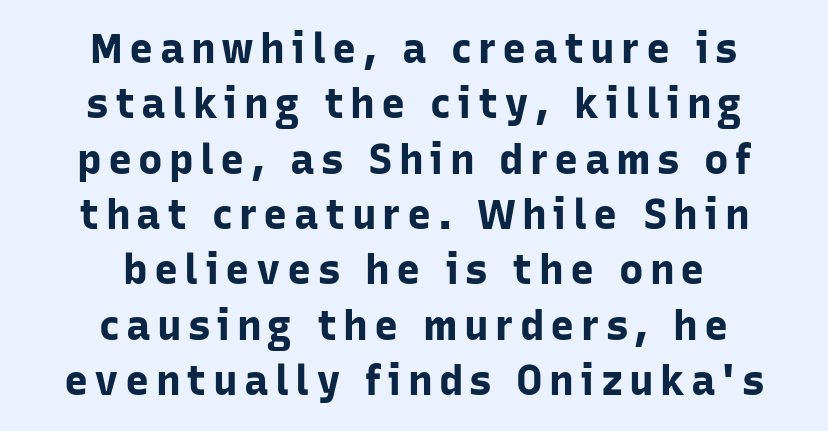
{"serif": "no", "italic": "no", "bold": "yes", "weight": "bold", "width": "normal", "stroke_contrast": "low", "x_height": "medium", "monospaced": "no", "underline": "no", "align": "center", "line_spacing": "normal", "line_spacing_ratio": 1.35, "glyph_px": 41}
